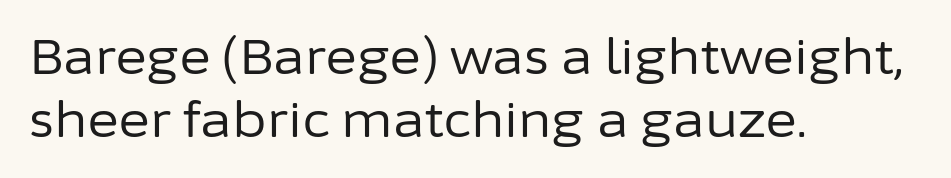
The image shows 48 px regular-weight sans-serif type, upright; set left-aligned, normal line spacing (1.32x), normal letter spacing, not underlined; low stroke contrast and a medium x-height.
